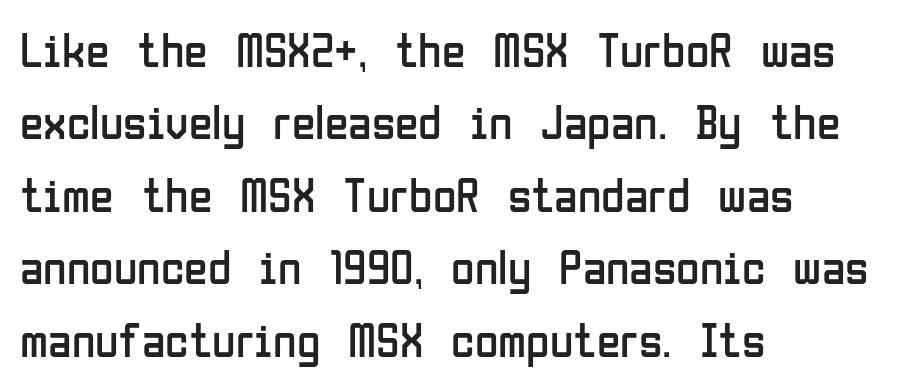
The image shows 48 px regular-weight, condensed sans-serif type, upright; set left-aligned, normal line spacing (1.51x), normal letter spacing, not underlined; low stroke contrast and a medium x-height.
